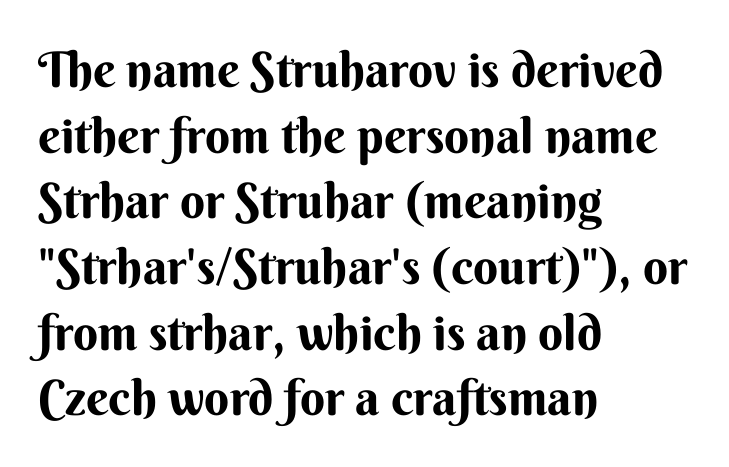
The lettering holds an erect, upright posture throughout. The zone under the glyphs is completely vacant. These lines carry a lot of weight — the face is fully bold. Inter-character spacing is left at the font's built-in metrics. Alignment: flush left.
